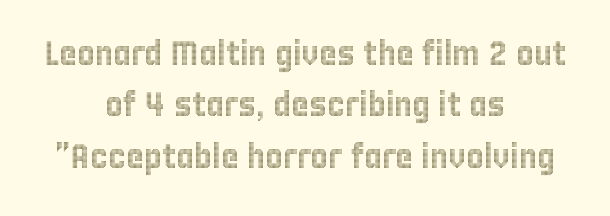
The image shows 34 px condensed type, upright; set centered, normal line spacing (1.51x), normal letter spacing, not underlined; a large x-height.
